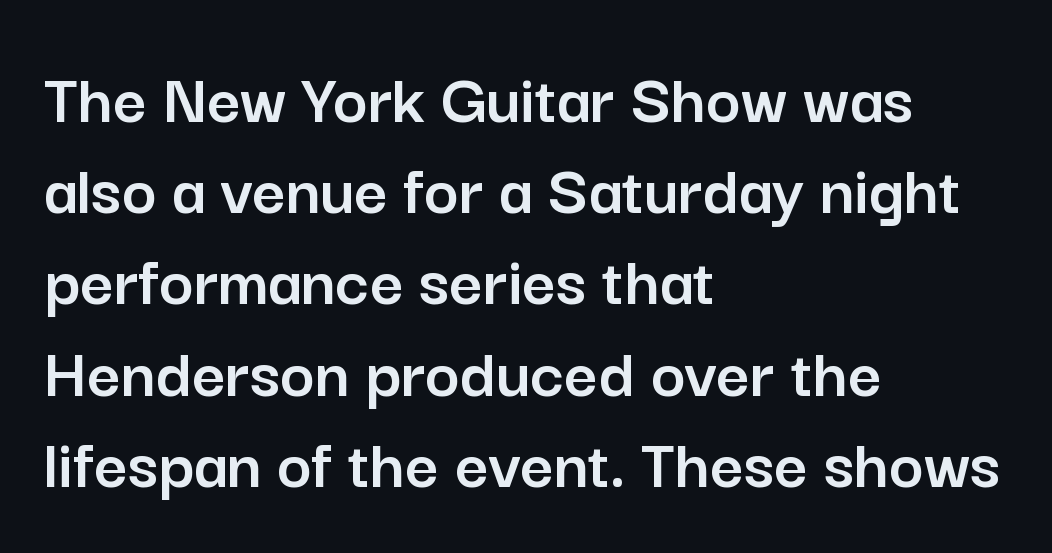
Words appear dense and cohesive because spacing is normal. Here the designer chose a conventional face with non-uniform glyph widths. The typeface chosen for these lines omits serifs. Typeset ragged right — the left edge is the straight one. Is there much room between lines? A standard amount, neither cramped nor airy. The strip under each line holds only bare page.
